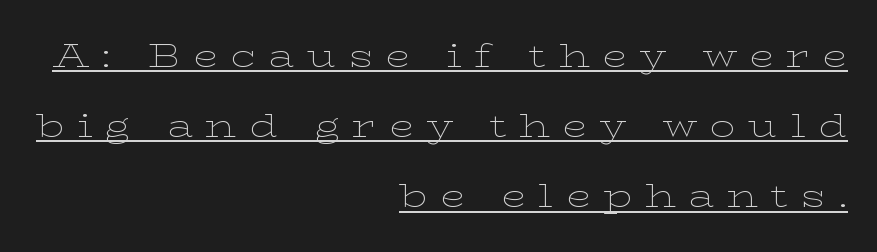
Does the type have serifs? Yes, each stem ends in a small foot. Varying glyph widths throughout — classic text-font behaviour. Loose tracking; the words dissolve into strings of separated letters. This rendering uses right alignment, leaving the left contour irregular.
